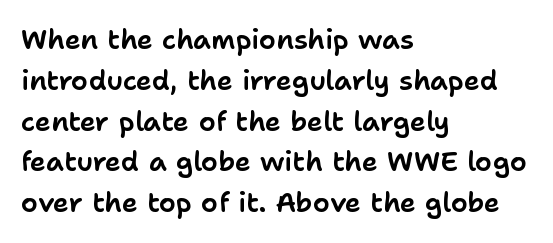
{"italic": "no", "underline": "no", "align": "left", "line_spacing": "normal", "line_spacing_ratio": 1.51, "letter_spacing": "normal", "letter_spacing_em": 0.0, "glyph_px": 27}
